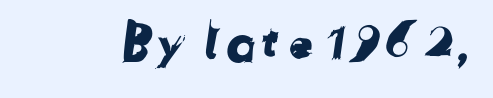
{"serif": "no", "width": "normal", "stroke_contrast": "low", "x_height": "medium", "monospaced": "no", "underline": "no", "letter_spacing": "normal", "letter_spacing_em": 0.0, "glyph_px": 51}
